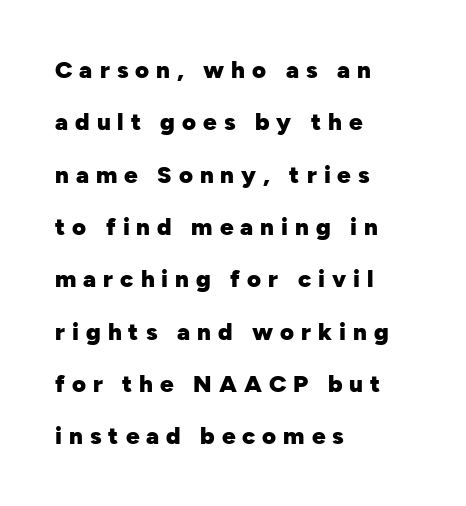
Descenders hang freely into open space. Horizontal bands of white between lines are thick stripes. Horizontally, the lines are justified to the leading edge only. Observe the wide spacing: letters keep a clear distance from each other. Summary of weight: heavy, a full bold.
